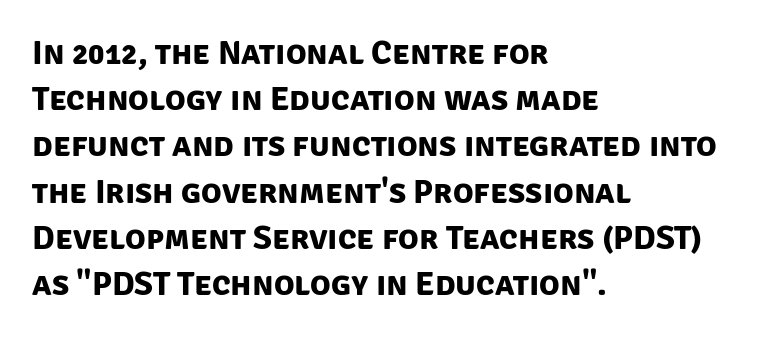
{"serif": "no", "bold": "yes", "weight": "bold", "width": "normal", "stroke_contrast": "low", "x_height": "large", "monospaced": "no", "underline": "no", "align": "left", "line_spacing": "normal", "line_spacing_ratio": 1.36, "letter_spacing": "normal", "letter_spacing_em": 0.0, "glyph_px": 34}
